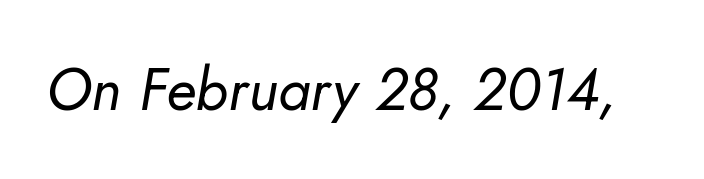
{"italic": "yes", "lean": "right", "slant_degrees": 5, "bold": "no", "weight": "regular", "width": "normal", "stroke_contrast": "low", "x_height": "small", "monospaced": "no", "underline": "no", "letter_spacing": "normal", "letter_spacing_em": 0.0, "glyph_px": 59}
